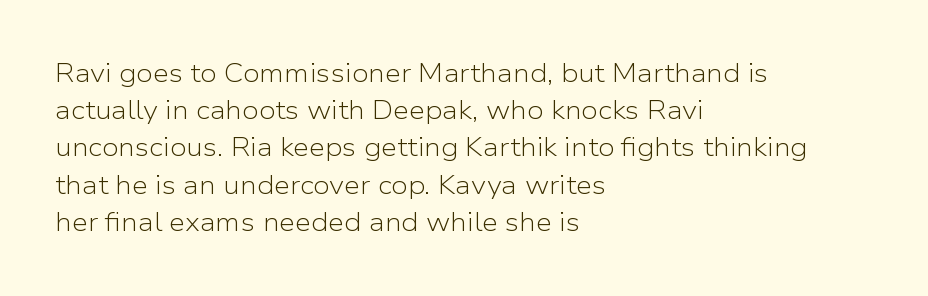
The image shows 26 px text type, upright; set left-aligned, normal line spacing (1.43x), normal letter spacing, not underlined.
